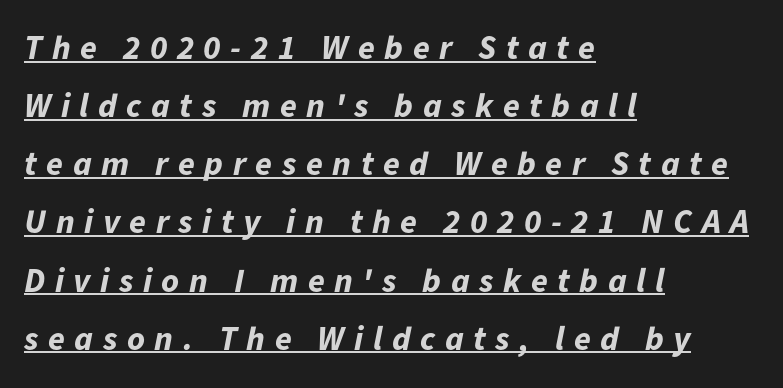
Q: Is the text bold? A: Yes.
Q: Is the text italic (slanted)? A: Yes, it leans right by about 11 degrees.
Q: Is the text underlined? A: Yes.
Q: How is the paragraph aligned? A: Left-aligned.
Q: Is the spacing between letters normal or unusually wide? A: Unusually wide.
Q: Width (condensed, normal, or wide)? A: Normal.
Q: Stroke contrast? A: Low.
Q: x-height? A: Medium.
Q: Monospaced? A: No.
